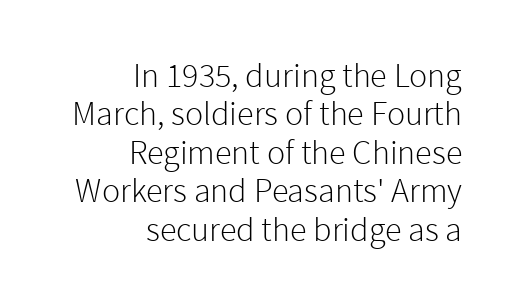
Nope, no serifs anywhere on these letters. Posture: vertical. Proportional: the letters do not fall into vertical columns. The passage shown is not bold in any degree. The words here are not underlined.
